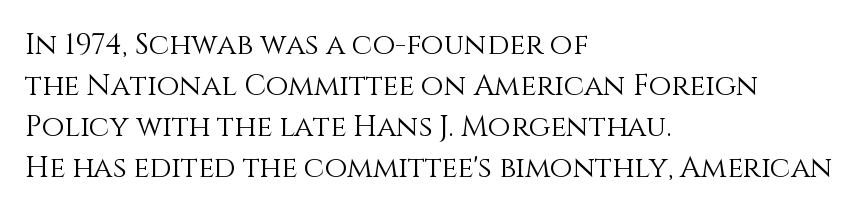
The image shows 29 px light type, upright; set left-aligned, normal line spacing (1.41x), normal letter spacing, not underlined; medium stroke contrast and a large x-height.
